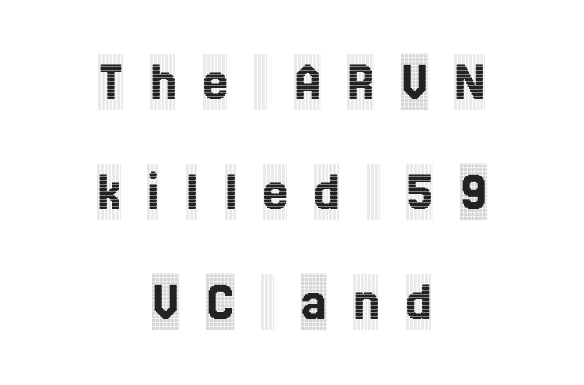
To sum up the face: it has serifs. Display-style spreading of the glyphs; the letterfit is very open. Each line is balanced around a shared central axis. Regarding leading, the lines here are spaced well apart.
